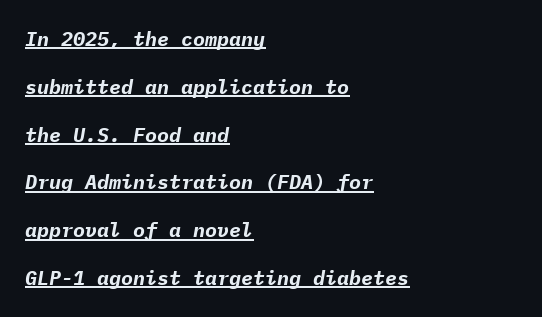
These lines stack with their left ends in a neat column. What decoration does the sample have? An underline. The rendering uses a large line-height, opening up the rows. The letters are slanted; this is an italic face. Observe the ordinary spacing: letters are neighbours, not strangers. The face used here has the dense, thick strokes of a bold.
